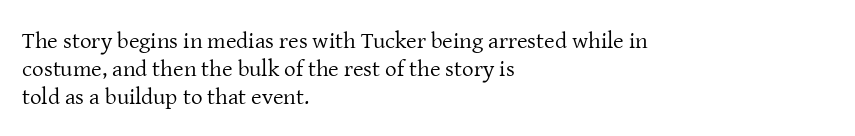
Q: Is the text bold? A: No.
Q: Is the text italic (slanted)? A: No, it is upright.
Q: Is the text underlined? A: No.
Q: How is the paragraph aligned? A: Left-aligned.
Q: Is the spacing between letters normal or unusually wide? A: Normal.
